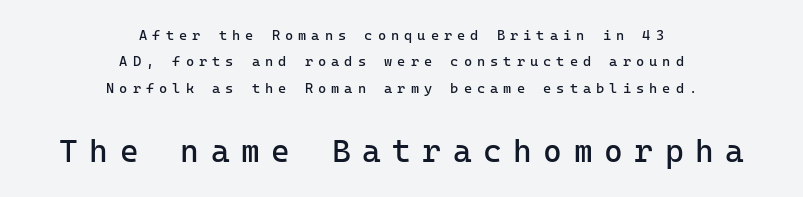
Between one letter and the next there's a generous, obvious gap. The strokes are not fattened; the text isn't bold. This sample uses a sans-serif face. The face used here appears at its bigger size in the lower chunk.
